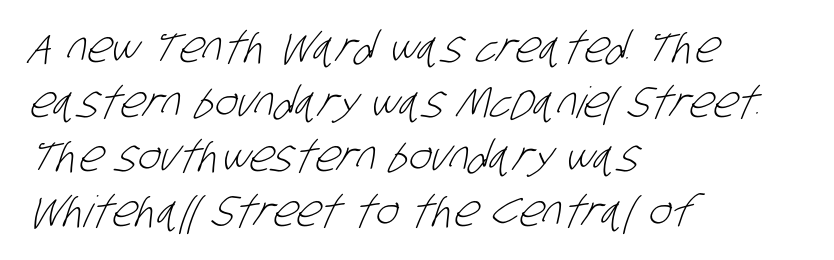
{"serif": "no", "bold": "no", "weight": "light", "width": "condensed", "stroke_contrast": "low", "x_height": "large", "monospaced": "no", "underline": "no", "align": "left", "line_spacing": "normal", "line_spacing_ratio": 1.27, "letter_spacing": "normal", "letter_spacing_em": 0.0, "glyph_px": 43}
